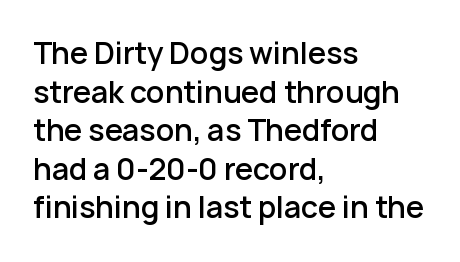
Posture: straight, roman, zero tilt. Quick note: underline off. Line starts are locked; line ends wander. Caption: standard tracking, unaltered.
